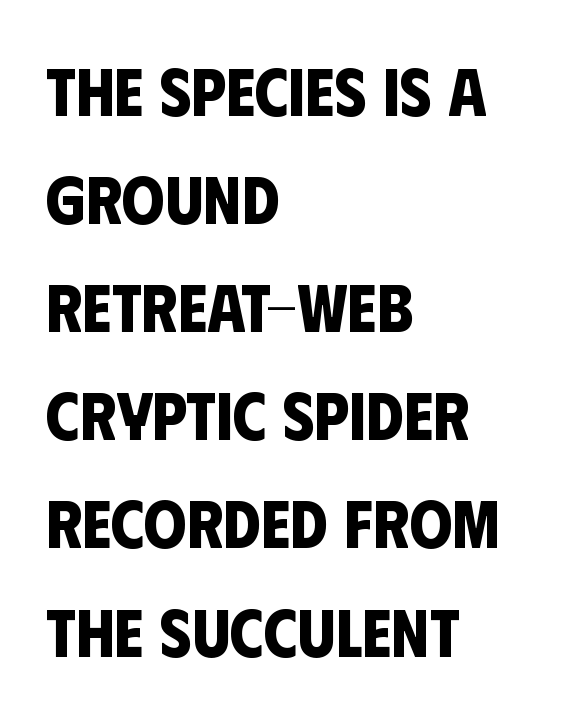
{"serif": "no", "bold": "yes", "weight": "bold", "width": "condensed", "stroke_contrast": "low", "x_height": "large", "monospaced": "no", "underline": "no", "align": "left", "line_spacing": "normal", "line_spacing_ratio": 1.59, "letter_spacing": "normal", "letter_spacing_em": 0.0, "glyph_px": 68}
